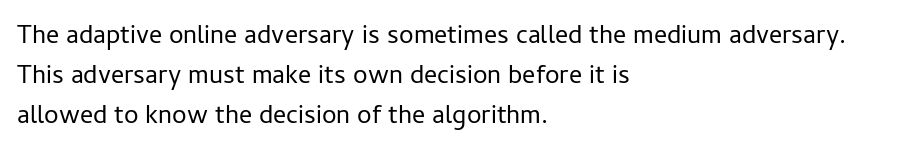
Nobody touched the tracking dial on this one. Line starts are locked; line ends wander. The block of text has a typical density, with ordinary space between rows. The glyphs are unaccompanied by any horizontal stroke below them. Notice how the stems are strictly vertical — no italics here. These glyphs show unthickened strokes, regular width or finer.
